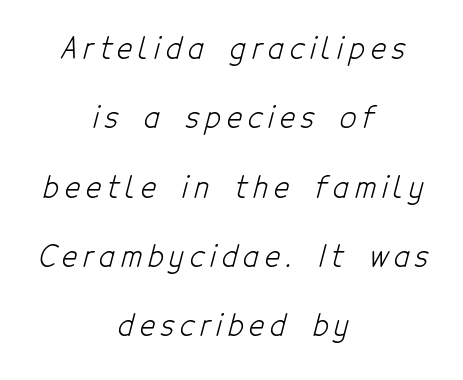
{"serif": "no", "bold": "no", "weight": "light", "width": "condensed", "stroke_contrast": "low", "x_height": "medium", "monospaced": "no", "underline": "no", "align": "center", "line_spacing": "loose", "line_spacing_ratio": 2.39, "letter_spacing": "wide", "letter_spacing_em": 0.2, "glyph_px": 29}
